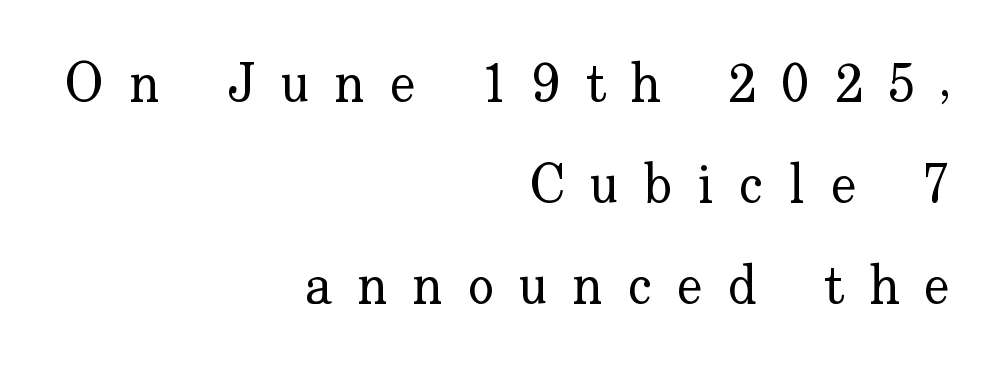
The image shows 54 px regular-weight serif type, upright; set right-aligned, line spacing 1.87x, unusually wide letter spacing (+0.47 em), not underlined; low stroke contrast and a small x-height.
